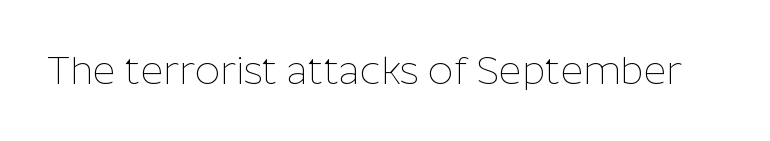
{"serif": "no", "italic": "no", "bold": "no", "weight": "thin", "width": "normal", "stroke_contrast": "low", "x_height": "medium", "monospaced": "no", "underline": "no", "letter_spacing": "normal", "letter_spacing_em": 0.0, "glyph_px": 39}
